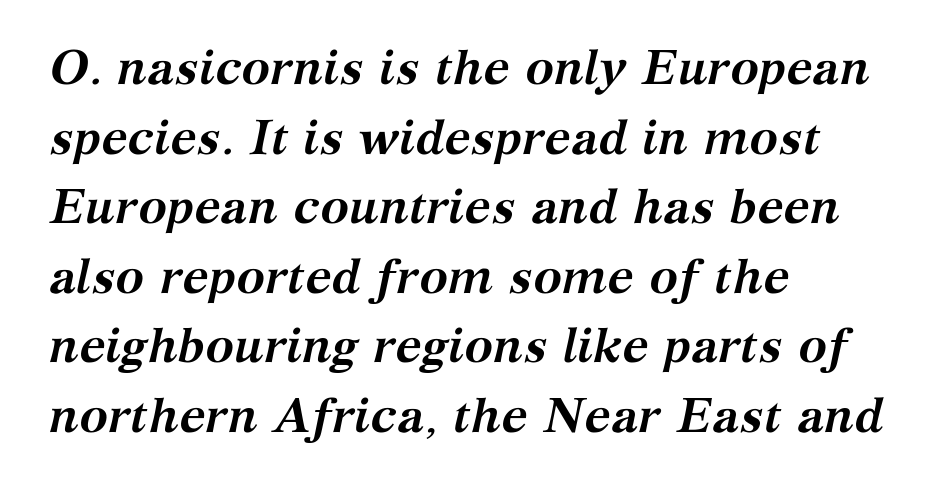
The image shows 48 px semibold serif type, italic (leaning right); set left-aligned, normal line spacing (1.45x), normal letter spacing, not underlined; medium stroke contrast and a medium x-height.
